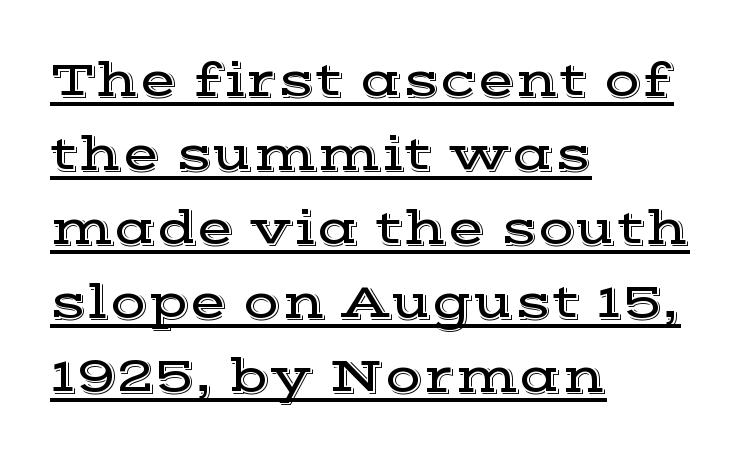
Decoration check: the copy is underlined. This rendering uses left alignment, leaving the right contour irregular. The horizontal fit of the characters is conventional and even. Think of a printed novel: that variable character pitch is what you see here.
